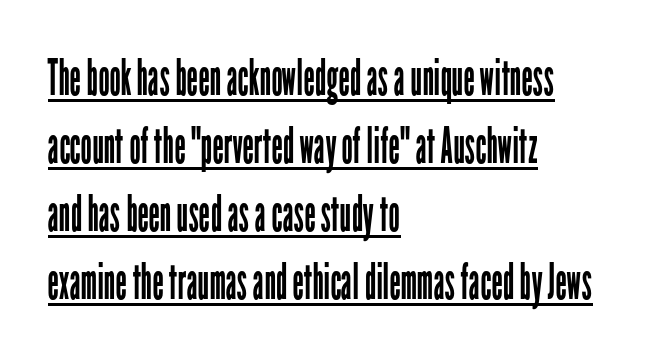
The image shows 50 px regular-weight, condensed sans-serif type, upright; set left-aligned, normal line spacing (1.36x), normal letter spacing, underlined; low stroke contrast and a medium x-height.
